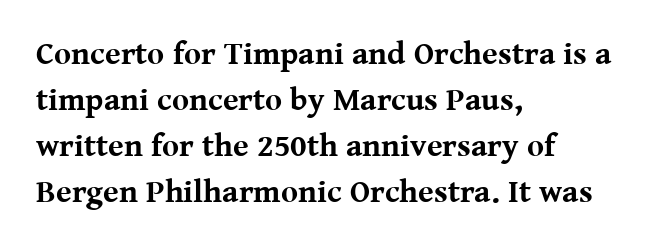
{"serif": "yes", "italic": "no", "bold": "yes", "weight": "bold", "width": "normal", "stroke_contrast": "medium", "x_height": "medium", "monospaced": "no", "underline": "no", "align": "left", "line_spacing": "normal", "line_spacing_ratio": 1.44, "letter_spacing": "normal", "letter_spacing_em": 0.0, "glyph_px": 32}
